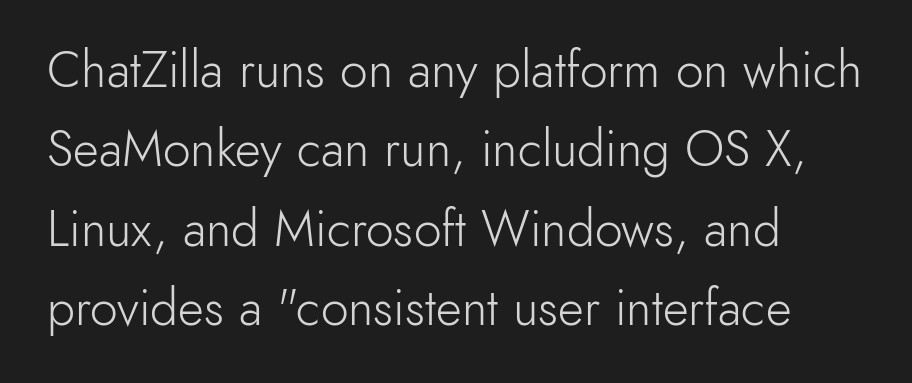
The lines are quadded left. The type sits square on the baseline with zero lean. Stroke thickness stays within the range of a standard reading face or lighter. Check the space under the baseline: it is left empty.
